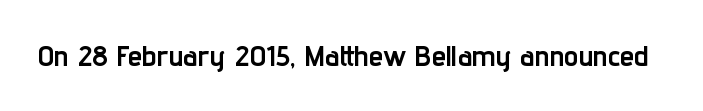
{"serif": "no", "italic": "no", "bold": "yes", "weight": "semibold", "width": "condensed", "stroke_contrast": "low", "x_height": "medium", "monospaced": "no", "underline": "no", "letter_spacing": "normal", "letter_spacing_em": 0.0, "glyph_px": 29}
